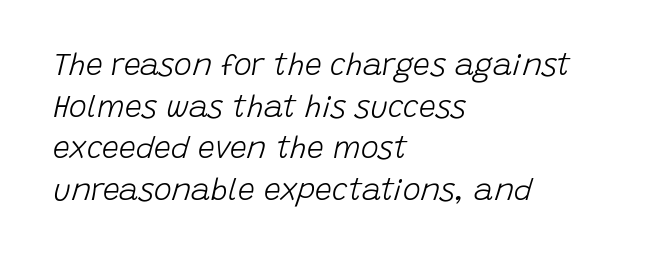
{"italic": "yes", "lean": "right", "slant_degrees": 15, "bold": "no", "weight": "light", "width": "normal", "stroke_contrast": "low", "x_height": "large", "monospaced": "no", "underline": "no", "align": "left", "line_spacing": "normal", "line_spacing_ratio": 1.39, "letter_spacing": "normal", "letter_spacing_em": 0.0, "glyph_px": 30}
